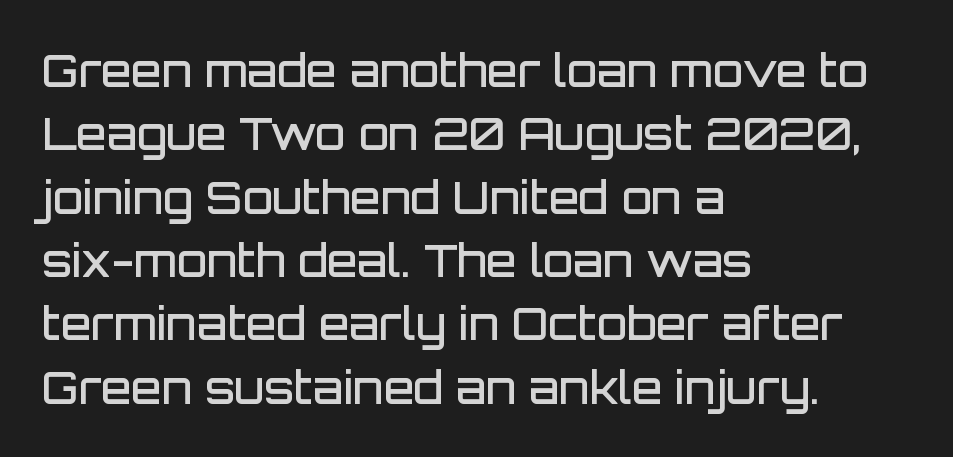
Layout note: lines flush left. Quick note: interline space is typical. The passage shown is semibold, sitting just below true bold. Nobody drew a line under any word here.
